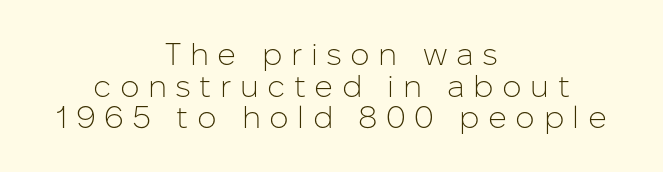
The lettering holds an erect, upright posture throughout. Compared with typical paragraphs, the rows here are closer together. Vertical stems look standard width or narrower in stroke. Proportional: the letters do not fall into vertical columns. The type is letterspaced generously, with wide tracking.
